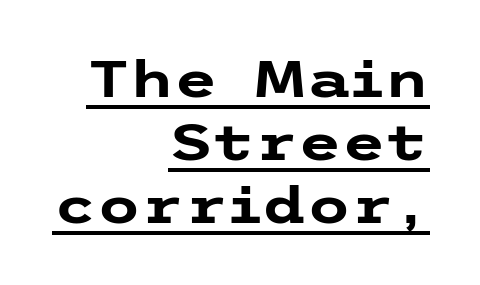
The image shows 50 px heavy, wide sans-serif type, upright; set right-aligned, normal line spacing (1.26x), normal letter spacing, underlined; low stroke contrast and a medium x-height.
